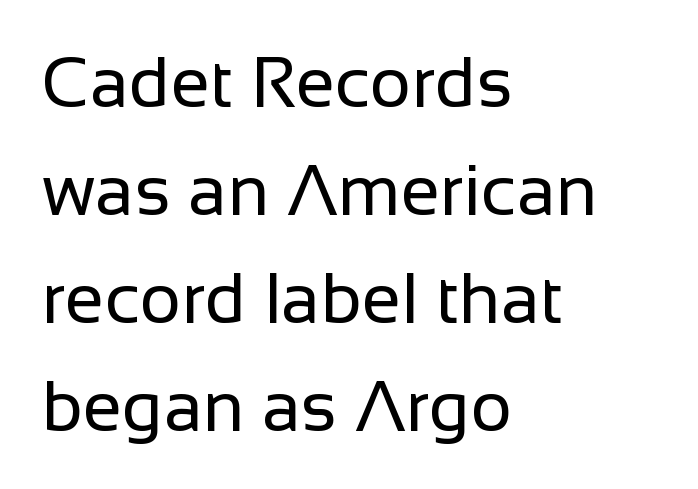
The designer left line spacing at the default. Do the characters align in a grid? No, the font is proportional. In CSS terms this would be text-align: left. Nothing sits at the stroke ends, so this counts as sans-serif. A typesetter would mark this as roman, not italic. There is no visible air inserted between adjacent glyphs.
